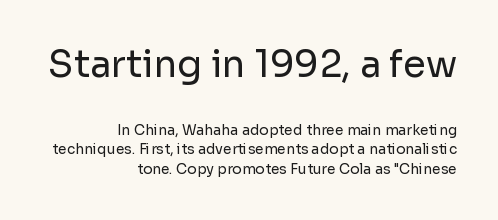
In terms of posture, this sample is upright. Default kerning and tracking; the words read as compact shapes. Reading top to bottom, the characters get smaller at the block break. Anything drawn beneath the words? Only blank space. Each letter's strokes conclude bluntly, with no projecting serifs.
